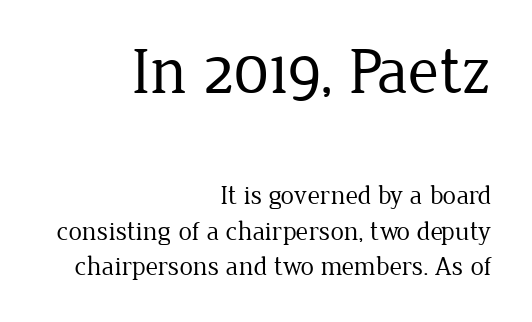
Q: Is the text bold? A: No.
Q: Is the text italic (slanted)? A: No, it is upright.
Q: Is the typeface a serif or a sans-serif typeface? A: Serif.
Q: Is the text underlined? A: No.
Q: How is the paragraph aligned? A: Right-aligned.
Q: Is the spacing between letters normal or unusually wide? A: Normal.
Q: Is the spacing between lines tight, normal or loose? A: Normal.
Q: Which block of text is set in a larger size, the first (top) or the second (bottom)? A: The first (top) one.
Q: Width (condensed, normal, or wide)? A: Normal.
Q: Stroke contrast? A: Low.
Q: x-height? A: Medium.
Q: Monospaced? A: No.
